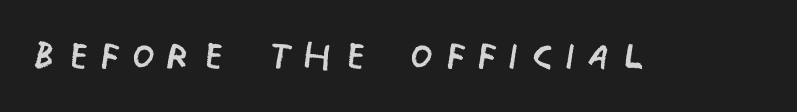
The image shows 52 px regular-weight, condensed sans-serif type; set unusually wide letter spacing (+0.23 em), not underlined; low stroke contrast and a large x-height.
